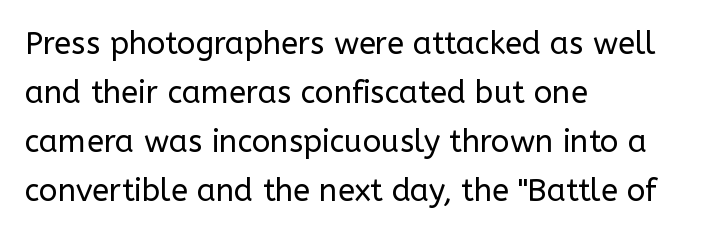
Do the letters lean? They stand straight. Baseline-to-baseline distance is the conventional proportion of letter height. Check where the strokes stop: nothing finishes them off — pure sans. The strip under each line holds only bare page. The typeface has the unassuming heft of standard copy or less.
